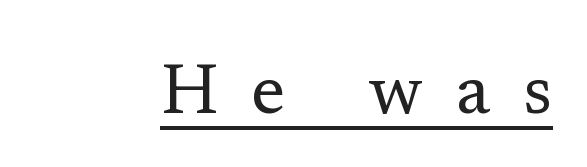
{"serif": "yes", "italic": "no", "bold": "no", "weight": "regular", "width": "normal", "stroke_contrast": "low", "x_height": "medium", "monospaced": "no", "underline": "yes", "letter_spacing": "wide", "letter_spacing_em": 0.46, "glyph_px": 71}
